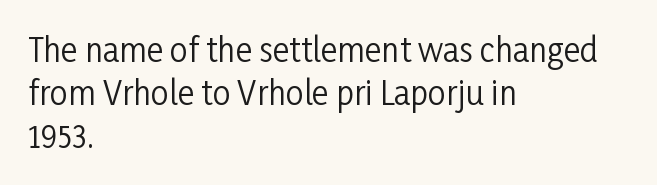
{"serif": "no", "italic": "no", "bold": "no", "weight": "regular", "width": "condensed", "stroke_contrast": "low", "x_height": "medium", "monospaced": "no", "underline": "no", "align": "left", "line_spacing": "normal", "line_spacing_ratio": 1.34, "letter_spacing": "normal", "letter_spacing_em": 0.0, "glyph_px": 32}
